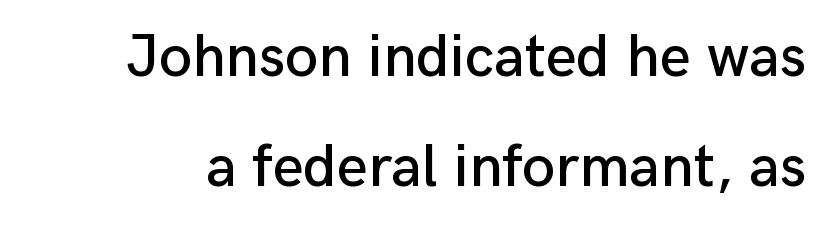
{"serif": "no", "italic": "no", "width": "normal", "stroke_contrast": "low", "x_height": "medium", "monospaced": "no", "underline": "no", "line_spacing_ratio": 1.84, "letter_spacing": "normal", "letter_spacing_em": 0.0, "glyph_px": 60}
